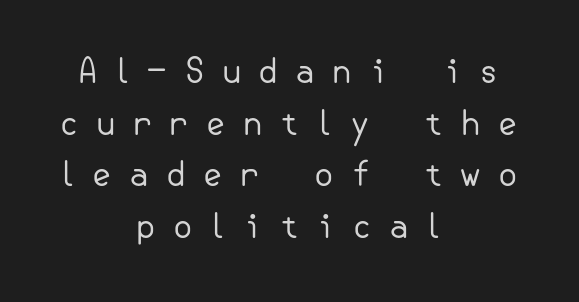
The image shows 34 px regular-weight sans-serif type, upright; set centered, normal line spacing (1.52x), unusually wide letter spacing (+0.46 em), not underlined; low stroke contrast and a small x-height.
